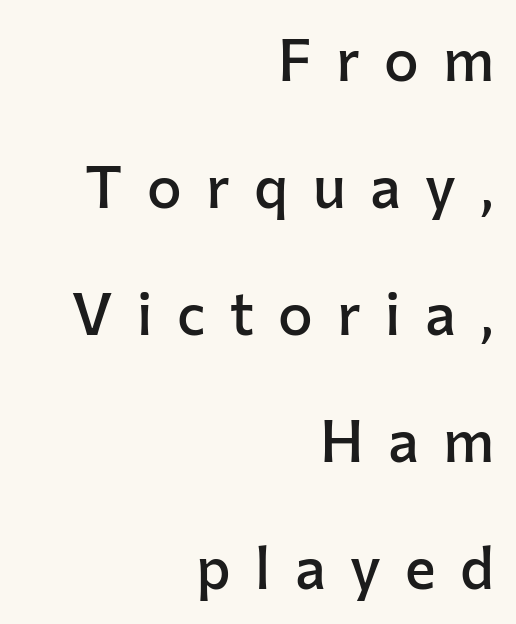
The foot of each line stays bare and open. Think of a printed novel: that variable character pitch is what you see here. One-word summary of the alignment: right. Quick note: interline space is abundant. Vertical strokes here are truly vertical. The tracking reads as deliberately expanded to a designer's eye.
